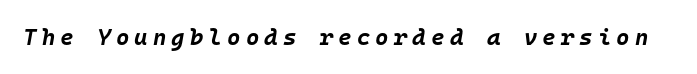
The image shows 23 px bold type, italic (leaning right); set unusually wide letter spacing (+0.22 em), not underlined.
